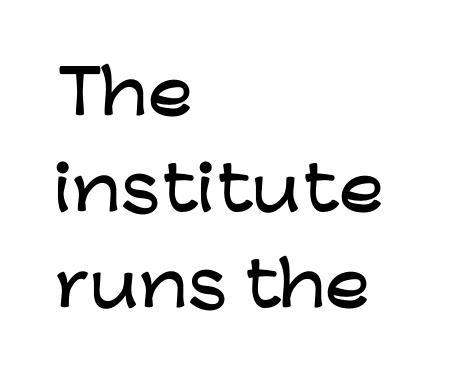
The image shows 60 px wide sans-serif type, upright; set left-aligned, normal line spacing (1.6x), normal letter spacing, not underlined; low stroke contrast and a medium x-height.
